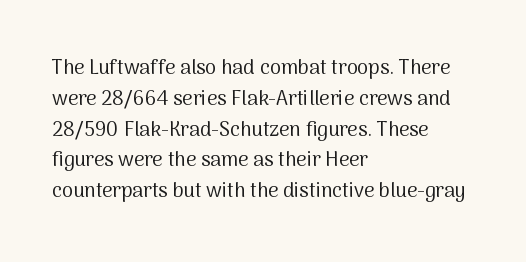
Unmarked baselines from the first word to the last. Between one letter and the next there's only the usual sliver of space. Left-aligned paragraph, ragged on the right. Compared with typical paragraphs, the rows here are spaced about the same. It's the straight-up-and-down kind of type.
